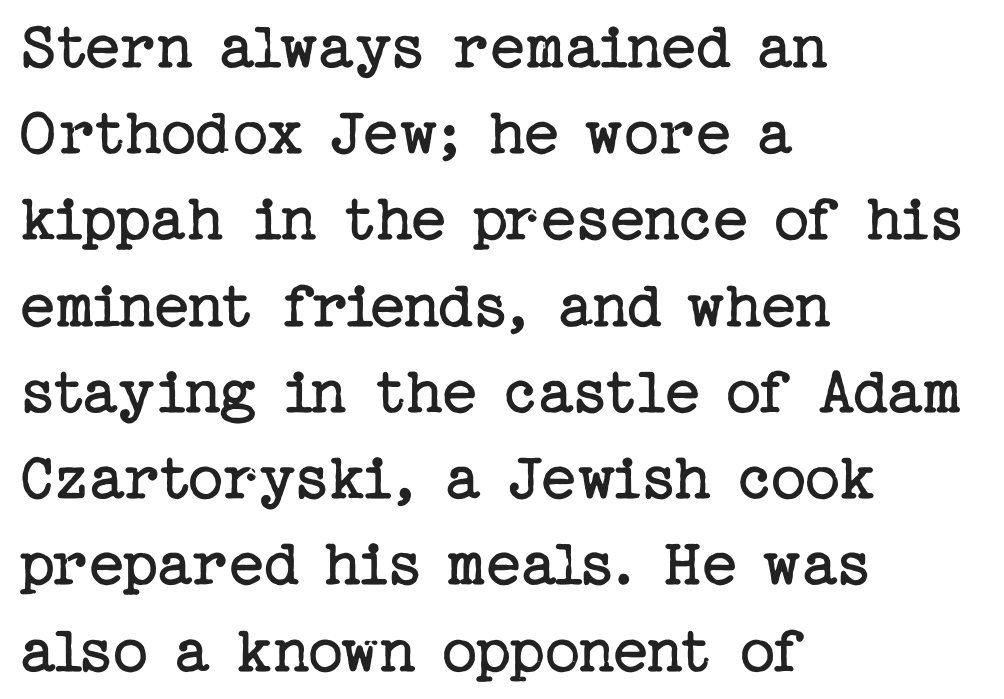
Posture: straight, roman, zero tilt. A bare baseline throughout the passage. The face looks like a standard text weight, possibly lighter. To sum up the face: it has serifs. Notice how descenders clear the ascenders below comfortably — that's standard leading. Compared with a centered layout, this one pins lines to the left instead.
